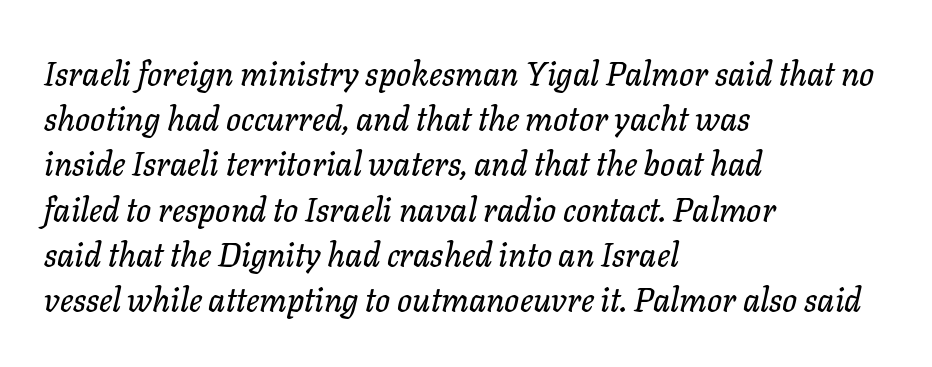
The image shows 33 px text type, italic (leaning right); set left-aligned, normal line spacing (1.37x), normal letter spacing, not underlined; low stroke contrast and a medium x-height.
